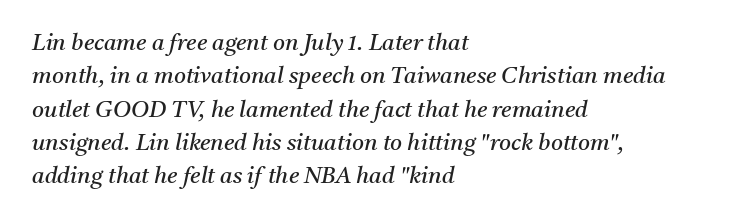
Notice how descenders clear the ascenders below comfortably — that's standard leading. The ragged edge is on the right, which tells us the setting is flush left. Quick note: italic. Each word holds together tightly as a unit, with standard inter-letter gaps. Underlining? Definitely not there. Stem width sits at or under what a default text font uses.
